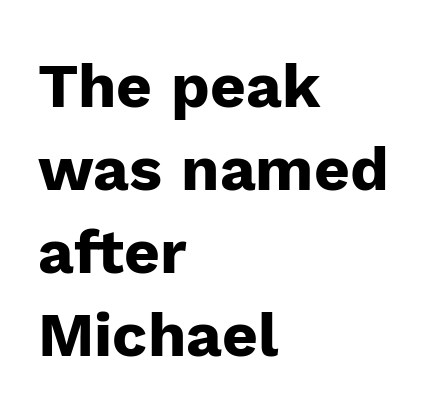
{"serif": "no", "italic": "no", "bold": "yes", "weight": "heavy", "width": "normal", "stroke_contrast": "low", "x_height": "medium", "monospaced": "no", "underline": "no", "align": "left", "line_spacing": "normal", "line_spacing_ratio": 1.34, "letter_spacing": "normal", "letter_spacing_em": 0.0, "glyph_px": 62}
